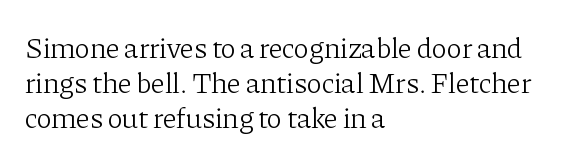
{"serif": "yes", "italic": "no", "bold": "no", "weight": "light", "width": "normal", "stroke_contrast": "low", "x_height": "medium", "monospaced": "no", "underline": "no", "align": "left", "line_spacing_ratio": 1.2, "letter_spacing": "normal", "letter_spacing_em": 0.0, "glyph_px": 29}
